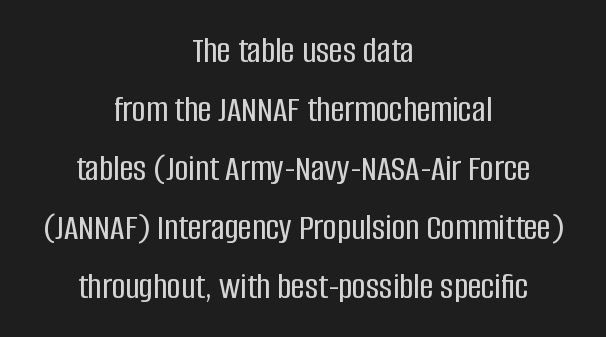
Q: Is the text italic (slanted)? A: No, it is upright.
Q: Is the typeface a serif or a sans-serif typeface? A: Sans-serif.
Q: Is the text underlined? A: No.
Q: How is the paragraph aligned? A: Centered.
Q: Is the spacing between letters normal or unusually wide? A: Normal.
Q: Is the spacing between lines tight, normal or loose? A: Normal.
Q: Width (condensed, normal, or wide)? A: Condensed.
Q: Stroke contrast? A: Low.
Q: x-height? A: Large.
Q: Monospaced? A: No.
